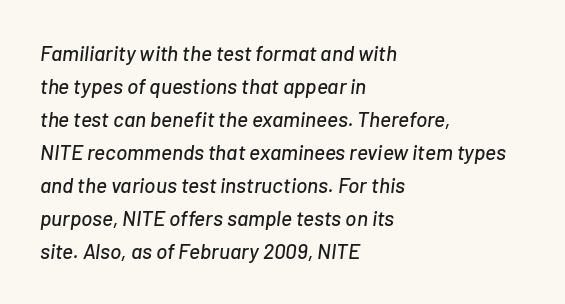
Q: Is the text italic (slanted)? A: Yes, it leans right by about 7 degrees.
Q: Is the text underlined? A: No.
Q: How is the paragraph aligned? A: Left-aligned.
Q: Is the spacing between letters normal or unusually wide? A: Normal.
Q: Is the spacing between lines tight, normal or loose? A: Normal.
